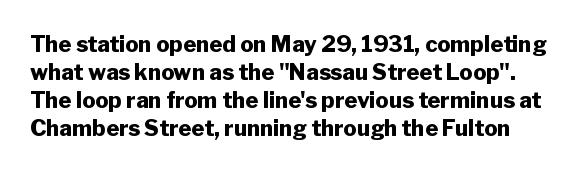
{"italic": "no", "bold": "yes", "underline": "no", "line_spacing": "normal", "line_spacing_ratio": 1.27, "letter_spacing": "normal", "letter_spacing_em": 0.0, "glyph_px": 22}
